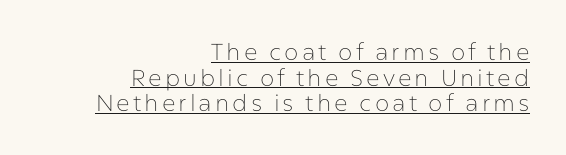
The image shows 23 px text type, upright; set right-aligned, tight line spacing (1.11x), underlined.
